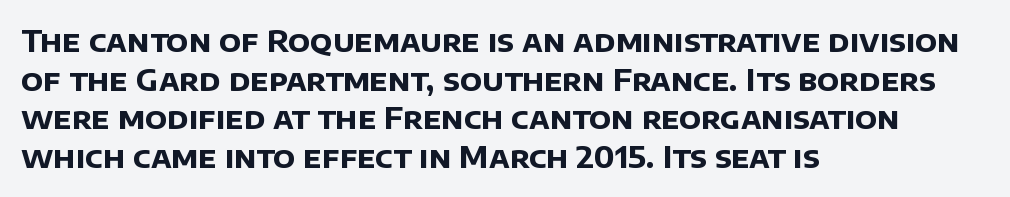
The passage shown is typed in a proportional face where columns would drift. Glance below the letters and you will spot only blank space. These lines carry a lot of weight — the face is fully bold. There is no visible air inserted between adjacent glyphs.
